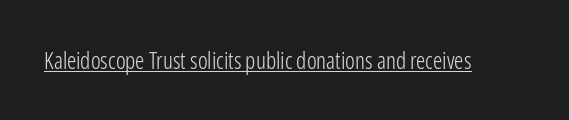
Students, observe the line beneath the letters — that is underlining. You can tell it's not italic because the verticals are truly vertical. Stems here are at most as thick as an everyday book face. Between one letter and the next there's only the usual sliver of space.
